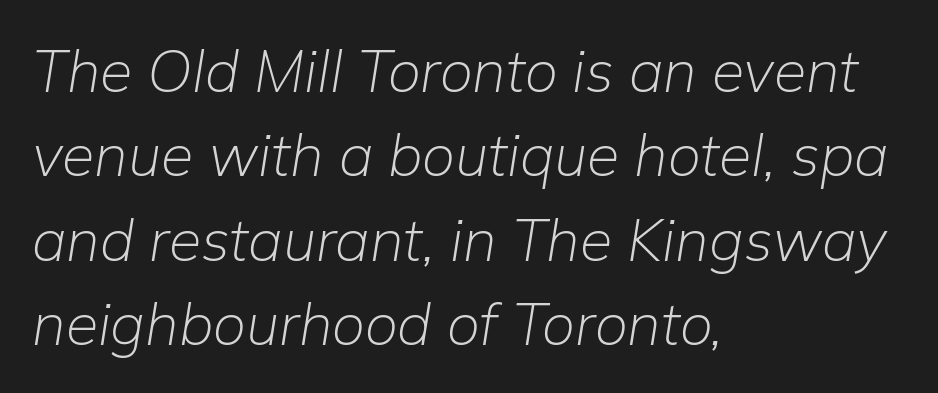
The image shows 59 px light type, italic (leaning right); set left-aligned, normal line spacing (1.43x), normal letter spacing, not underlined; low stroke contrast and a medium x-height.
